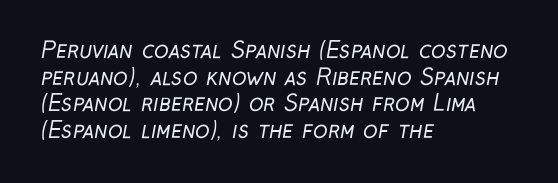
The image shows 22 px text type; set left-aligned, line spacing 1.21x, normal letter spacing, not underlined.
